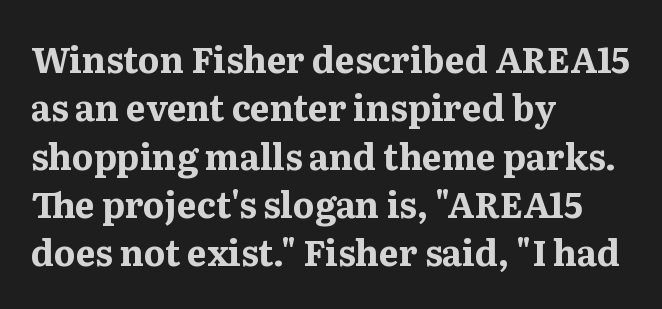
{"serif": "yes", "italic": "no", "bold": "yes", "weight": "bold", "width": "normal", "stroke_contrast": "medium", "x_height": "medium", "monospaced": "no", "underline": "no", "align": "left", "line_spacing": "normal", "line_spacing_ratio": 1.38, "letter_spacing": "normal", "letter_spacing_em": 0.0, "glyph_px": 35}
